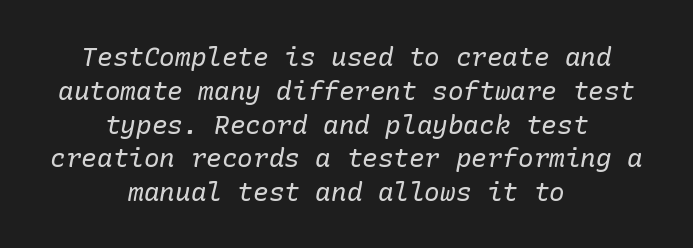
{"italic": "yes", "lean": "right", "slant_degrees": 10, "bold": "no", "underline": "no", "align": "center", "line_spacing": "normal", "line_spacing_ratio": 1.3, "letter_spacing": "normal", "letter_spacing_em": 0.0, "glyph_px": 26}
